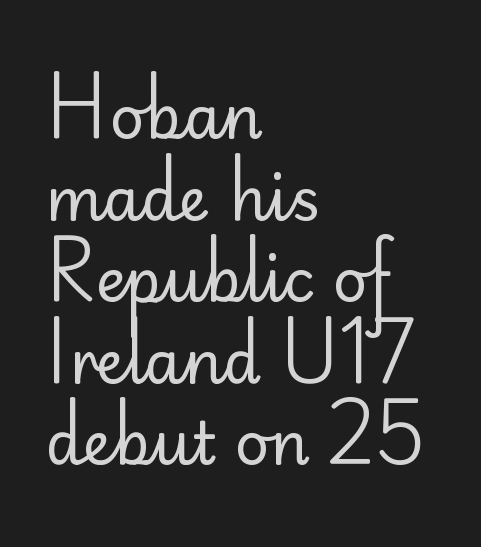
{"serif": "no", "italic": "no", "bold": "no", "weight": "regular", "width": "normal", "stroke_contrast": "low", "x_height": "small", "monospaced": "no", "underline": "no", "align": "left", "line_spacing": "normal", "line_spacing_ratio": 1.36, "letter_spacing": "normal", "letter_spacing_em": 0.0, "glyph_px": 60}
